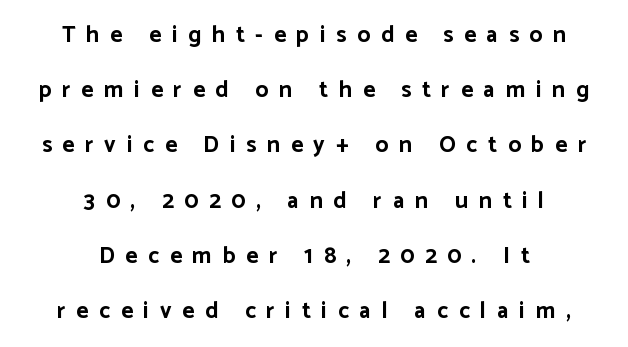
Does extra space separate the letters? Yes, quite a lot of it. The lettering holds an erect, upright posture throughout. Quick note: interline space is abundant. The sample has been set heavy, in full bold. The foot of each line stays bare and open. The rendering positions every line midway between the sides.
